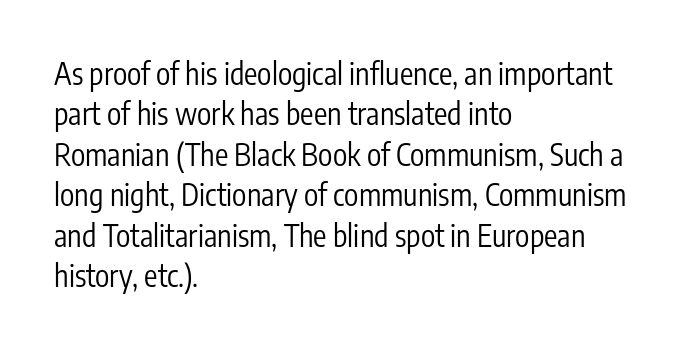
The image shows 30 px regular-weight, condensed sans-serif type, upright; set left-aligned, normal line spacing (1.35x), normal letter spacing, not underlined; low stroke contrast and a medium x-height.
